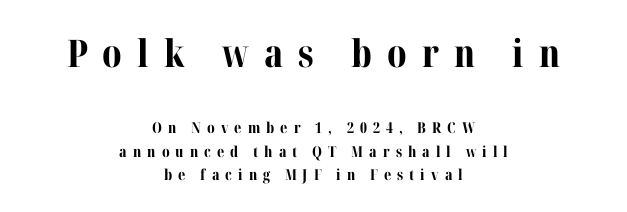
The image shows 38 px bold serif type, upright; set centered, normal line spacing (1.57x), unusually wide letter spacing (+0.4 em), not underlined; the first (top) block is 2.53x larger; medium stroke contrast and a medium x-height.
